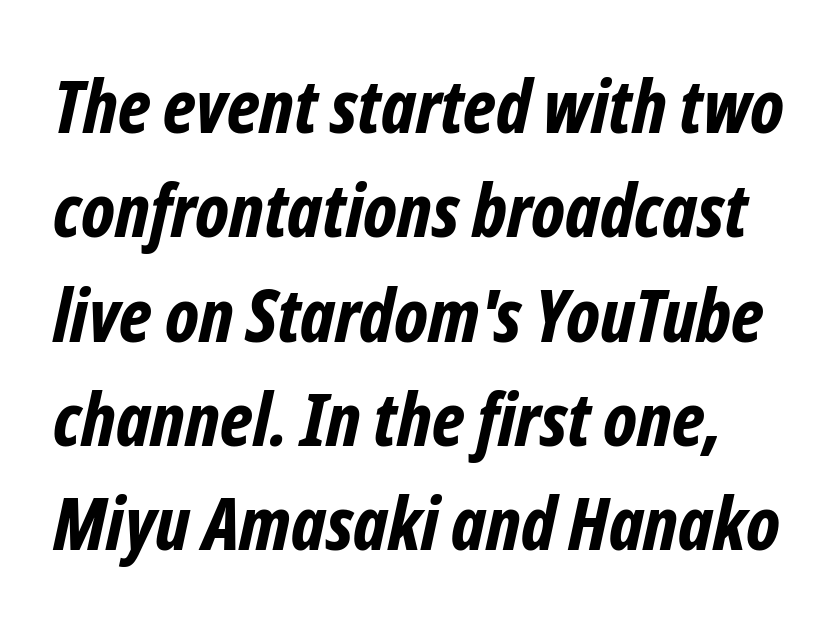
You could not count columns in this text — the font is proportionally spaced. Quick note: interline space is typical. The face used here is rendered with its standard letterfit. The sample has been set heavy, in full bold. The lettering tilts uniformly, giving the passage an italic look. Beneath every word, the page is bare.
